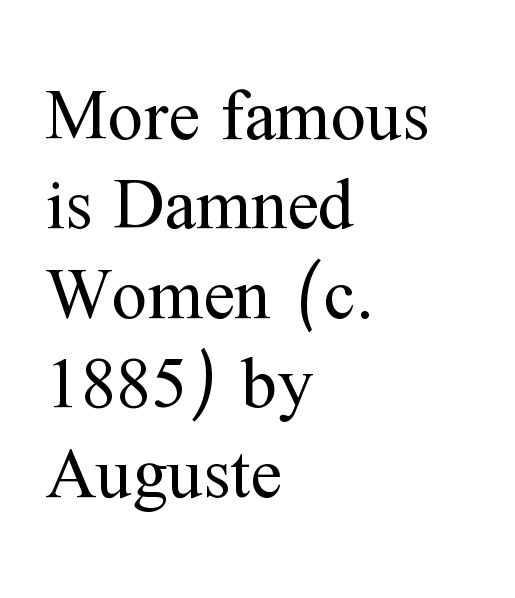
Q: Is the text bold? A: No.
Q: Is the text italic (slanted)? A: No, it is upright.
Q: Is the typeface a serif or a sans-serif typeface? A: Serif.
Q: Is the text underlined? A: No.
Q: How is the paragraph aligned? A: Left-aligned.
Q: Is the spacing between letters normal or unusually wide? A: Normal.
Q: Is the spacing between lines tight, normal or loose? A: Normal.
Q: Width (condensed, normal, or wide)? A: Normal.
Q: Stroke contrast? A: Medium.
Q: x-height? A: Medium.
Q: Monospaced? A: No.
